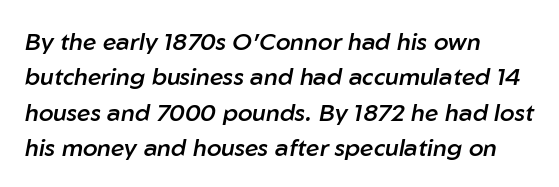
Successive baselines arrive at the customary interval. The font's italic variant was chosen for this text. Glance below the letters and you will spot only blank space. One-word summary of the alignment: left. As a designer I'd log this as weight 600, semibold. The line texture is even and compact thanks to regular tracking.
